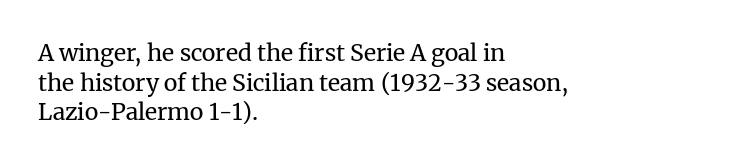
{"italic": "no", "bold": "no", "underline": "no", "align": "left", "line_spacing": "normal", "line_spacing_ratio": 1.29, "letter_spacing": "normal", "letter_spacing_em": 0.0, "glyph_px": 23}
